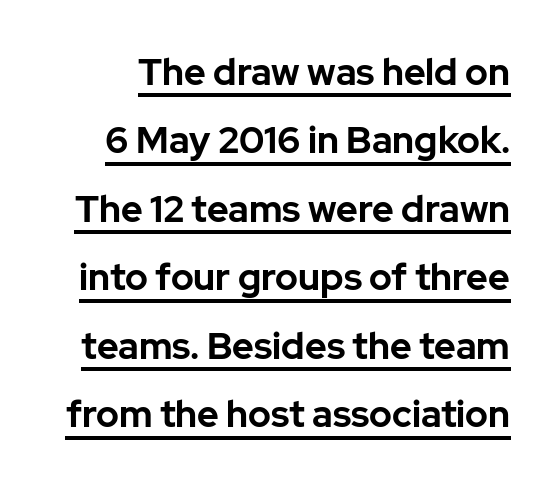
Nothing sits at the stroke ends, so this counts as sans-serif. No italicization has been applied; the sample stays upright. Is the type bold? Yes — the strokes are clearly thick and heavy. Underline: present. Varying glyph widths throughout — classic text-font behaviour.
